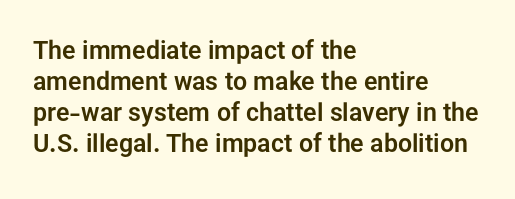
The image shows 25 px text type, upright; set left-aligned, line spacing 1.24x, normal letter spacing, not underlined.
